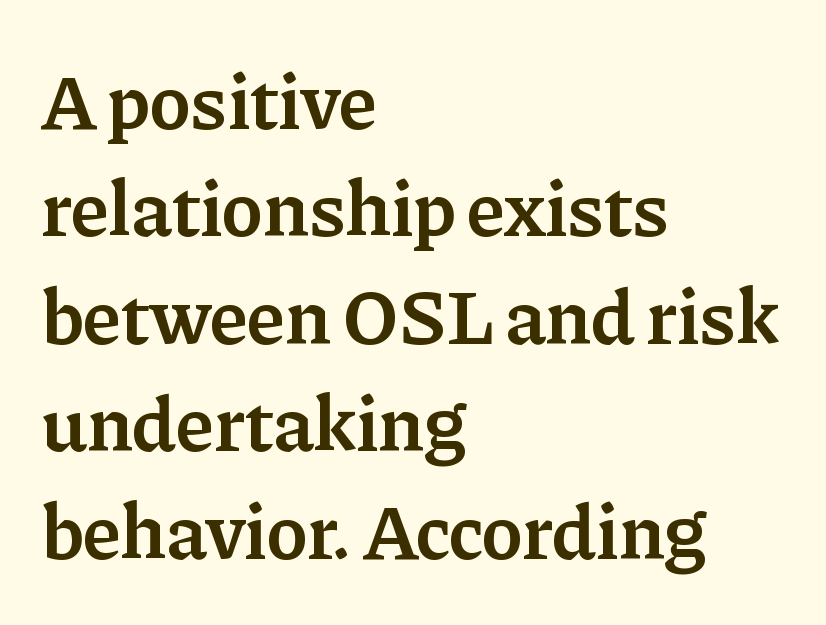
{"serif": "yes", "italic": "no", "bold": "semi", "weight": "semibold", "width": "normal", "stroke_contrast": "low", "x_height": "medium", "monospaced": "no", "underline": "no", "align": "left", "line_spacing": "normal", "line_spacing_ratio": 1.36, "letter_spacing": "normal", "letter_spacing_em": 0.0, "glyph_px": 79}
